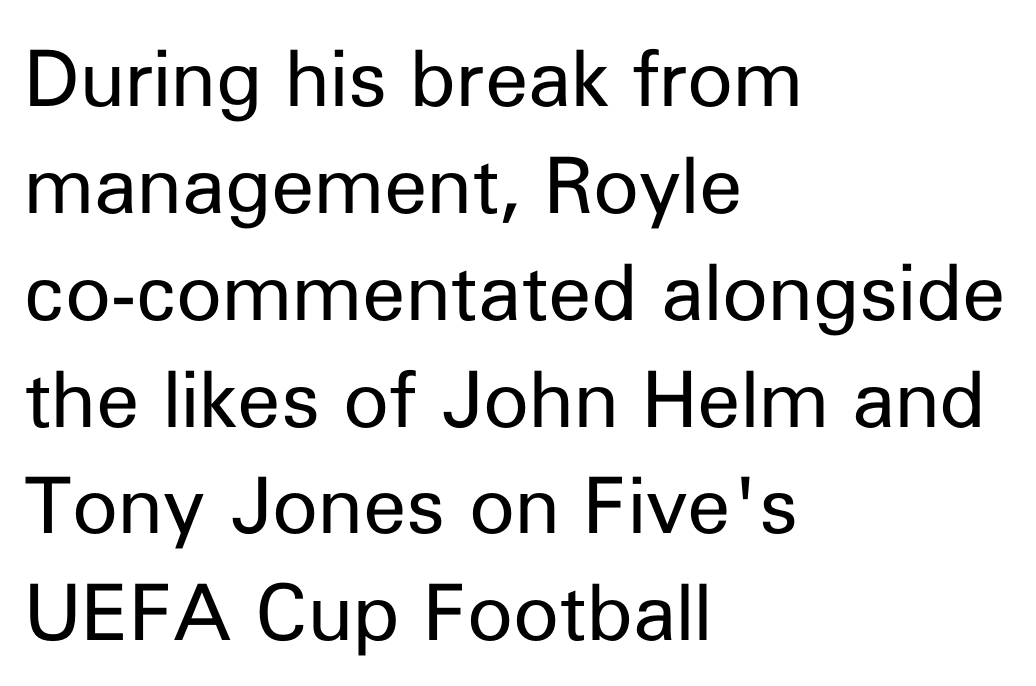
Q: Is the text bold? A: No.
Q: Is the text italic (slanted)? A: No, it is upright.
Q: Is the typeface a serif or a sans-serif typeface? A: Sans-serif.
Q: Is the text underlined? A: No.
Q: How is the paragraph aligned? A: Left-aligned.
Q: Is the spacing between letters normal or unusually wide? A: Normal.
Q: Is the spacing between lines tight, normal or loose? A: Normal.
Q: Width (condensed, normal, or wide)? A: Normal.
Q: Stroke contrast? A: Low.
Q: x-height? A: Medium.
Q: Monospaced? A: No.
